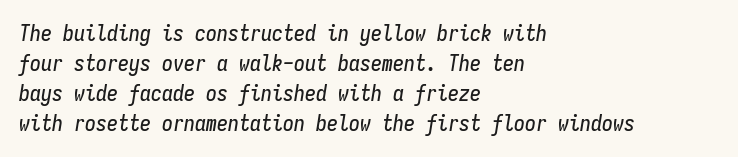
The image shows 22 px text type, italic (leaning right); set left-aligned, normal line spacing (1.36x), normal letter spacing, not underlined.
